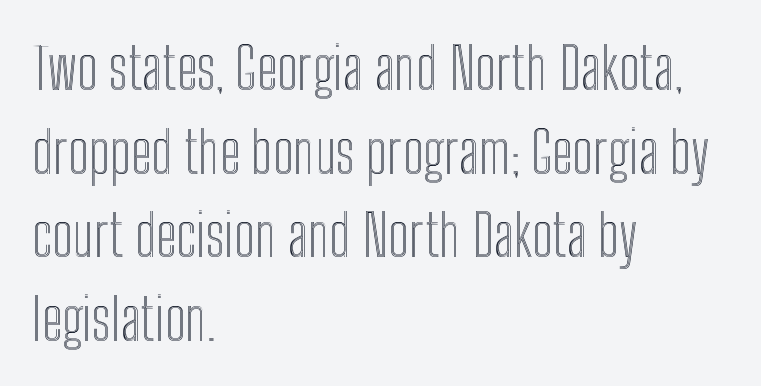
Q: Is the text italic (slanted)? A: No, it is upright.
Q: Is the text underlined? A: No.
Q: How is the paragraph aligned? A: Left-aligned.
Q: Is the spacing between letters normal or unusually wide? A: Normal.
Q: Is the spacing between lines tight, normal or loose? A: Normal.
Q: Width (condensed, normal, or wide)? A: Condensed.
Q: x-height? A: Medium.
Q: Monospaced? A: No.
